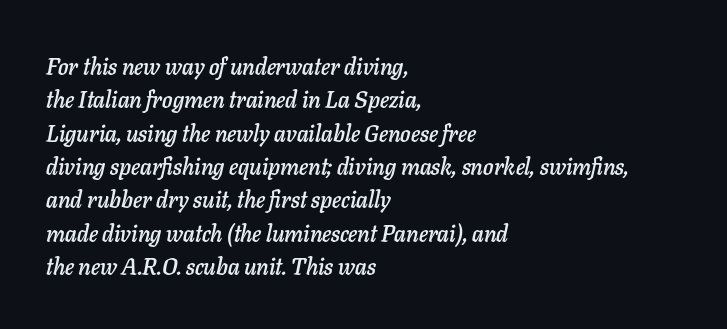
Is the block centered? No — it sits flush against the left margin. Honestly, there is no underline to notice here at all. Between one letter and the next there's only the usual sliver of space. The rendering uses a moderate line-height, typical for paragraphs. A typesetter would mark this as italic.
